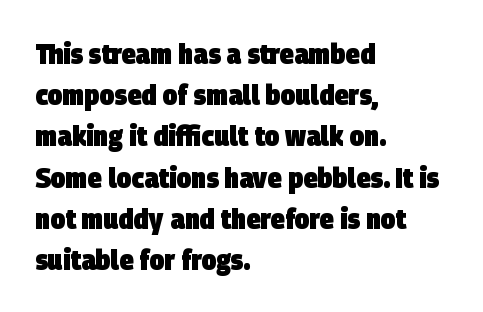
{"serif": "no", "bold": "yes", "weight": "heavy", "width": "condensed", "stroke_contrast": "low", "x_height": "large", "monospaced": "no", "underline": "no", "align": "left", "line_spacing": "normal", "line_spacing_ratio": 1.42, "letter_spacing": "normal", "letter_spacing_em": 0.0, "glyph_px": 29}
